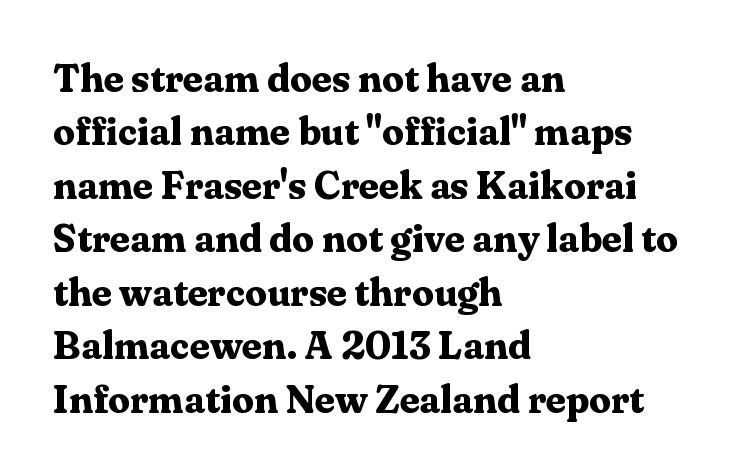
Letter spacing: default. Where is the straight margin? On the left. Small tapered or slab feet sit at the stroke ends, so this counts as serif. Italic? Not at all — the glyphs are vertical. The passage shown is typed in a proportional face where columns would drift. Summary of weight: heavy, a full bold.
